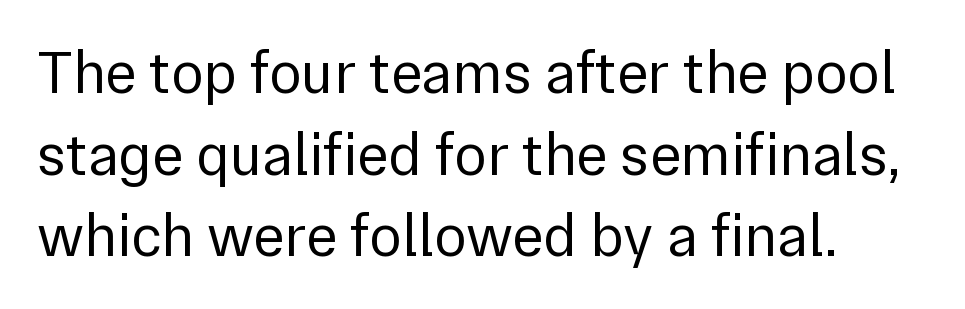
The image shows 60 px regular-weight sans-serif type, upright; set normal line spacing (1.36x), normal letter spacing, not underlined; a medium x-height.
